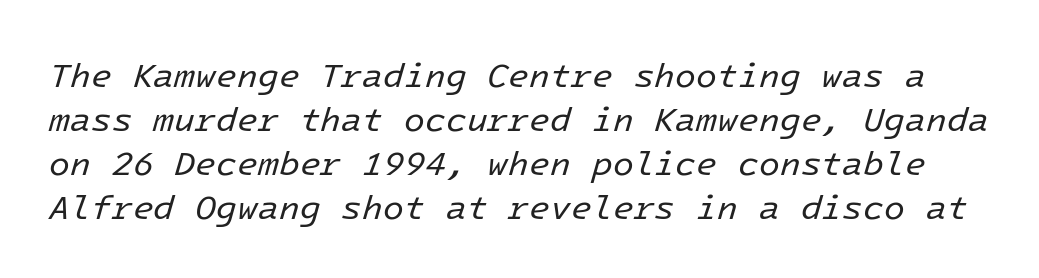
The string is rendered with underlining switched off. Reading down the column, the eye jumps a familiar distance to each next line. The face looks like a standard text weight, possibly lighter. Is the letter spacing exaggerated? No — it looks like the ordinary default.
